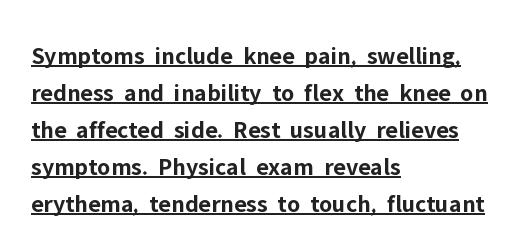
The image shows 25 px bold type, upright; set left-aligned, normal line spacing (1.48x), normal letter spacing, underlined.
